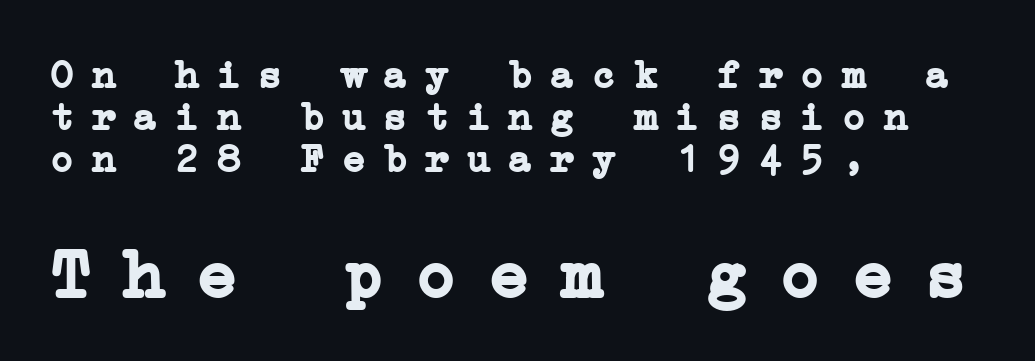
The image shows 70 px semibold serif type, upright; set left-aligned, tight line spacing (1.05x), unusually wide letter spacing (+0.44 em), not underlined; the second (bottom) block is 1.75x larger; low stroke contrast and a medium x-height.
